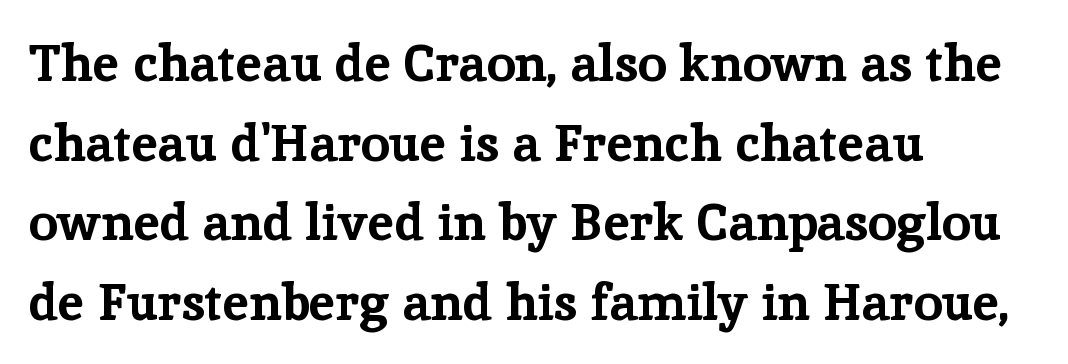
Q: Is the text bold? A: Yes.
Q: Is the text italic (slanted)? A: No, it is upright.
Q: Is the typeface a serif or a sans-serif typeface? A: Serif.
Q: Is the text underlined? A: No.
Q: How is the paragraph aligned? A: Left-aligned.
Q: Is the spacing between letters normal or unusually wide? A: Normal.
Q: Is the spacing between lines tight, normal or loose? A: Normal.
Q: Width (condensed, normal, or wide)? A: Normal.
Q: Stroke contrast? A: Low.
Q: x-height? A: Medium.
Q: Monospaced? A: No.
